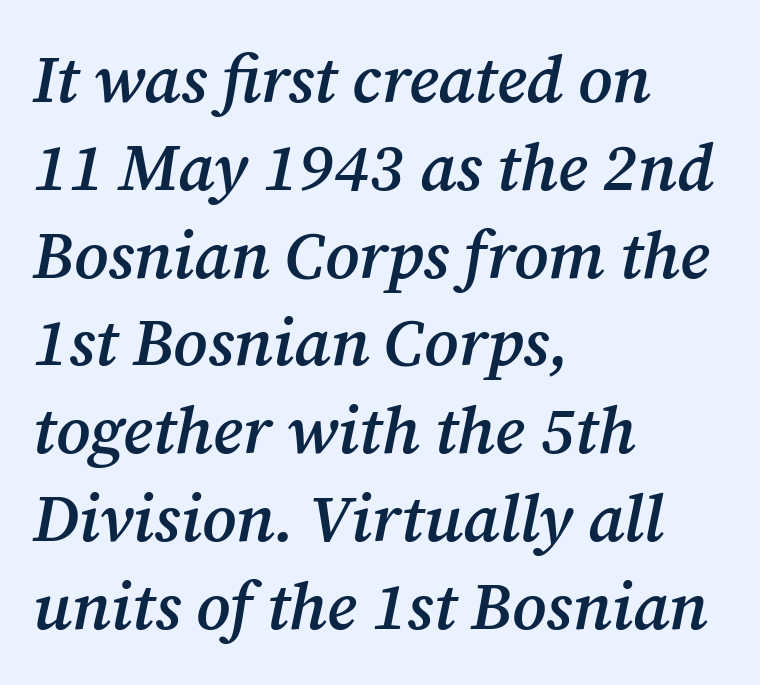
{"serif": "yes", "italic": "yes", "lean": "right", "slant_degrees": 12, "bold": "semi", "weight": "semibold", "width": "normal", "stroke_contrast": "medium", "x_height": "medium", "monospaced": "no", "underline": "no", "align": "left", "line_spacing": "normal", "line_spacing_ratio": 1.33, "letter_spacing": "normal", "letter_spacing_em": 0.0, "glyph_px": 66}
